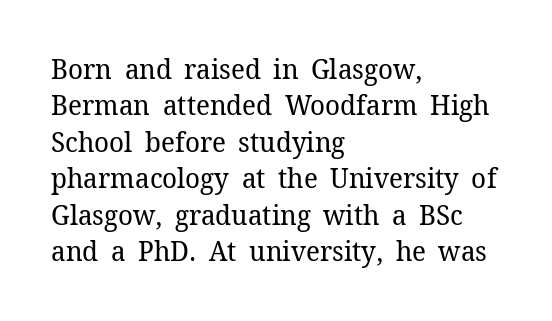
Q: Is the text bold? A: No.
Q: Is the text italic (slanted)? A: No, it is upright.
Q: Is the typeface a serif or a sans-serif typeface? A: Serif.
Q: Is the text underlined? A: No.
Q: How is the paragraph aligned? A: Left-aligned.
Q: Is the spacing between letters normal or unusually wide? A: Normal.
Q: Is the spacing between lines tight, normal or loose? A: Normal.
Q: Width (condensed, normal, or wide)? A: Normal.
Q: Stroke contrast? A: Low.
Q: x-height? A: Medium.
Q: Monospaced? A: No.
